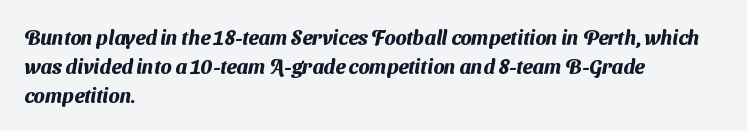
The image shows 20 px bold type; set left-aligned, normal line spacing (1.45x), normal letter spacing, not underlined.
